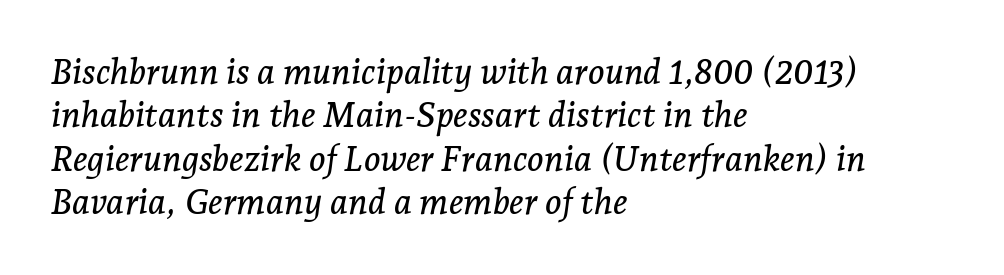
{"serif": "yes", "italic": "yes", "lean": "right", "slant_degrees": 7, "width": "normal", "stroke_contrast": "low", "x_height": "medium", "monospaced": "no", "underline": "no", "align": "left", "line_spacing_ratio": 1.24, "letter_spacing": "normal", "letter_spacing_em": 0.0, "glyph_px": 35}
